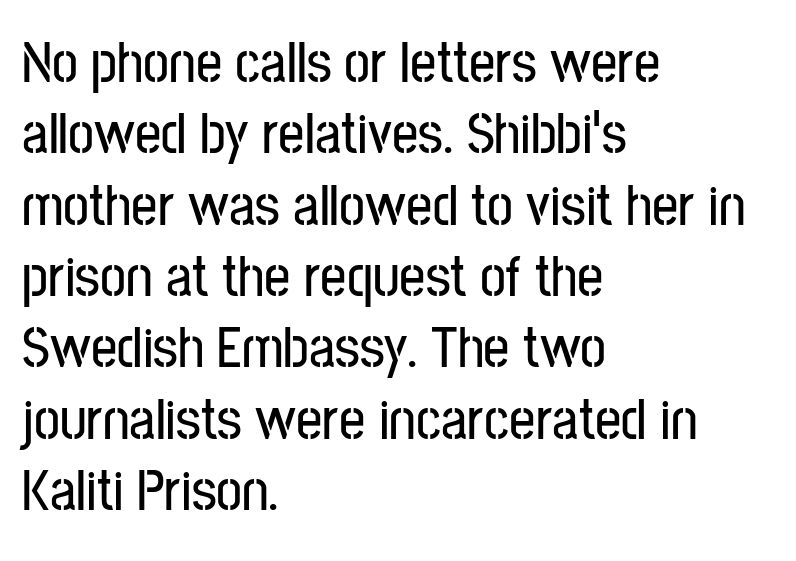
Q: Is the text italic (slanted)? A: No, it is upright.
Q: Is the typeface a serif or a sans-serif typeface? A: Sans-serif.
Q: Is the text underlined? A: No.
Q: How is the paragraph aligned? A: Left-aligned.
Q: Is the spacing between letters normal or unusually wide? A: Normal.
Q: Width (condensed, normal, or wide)? A: Condensed.
Q: Stroke contrast? A: Low.
Q: x-height? A: Medium.
Q: Monospaced? A: No.
